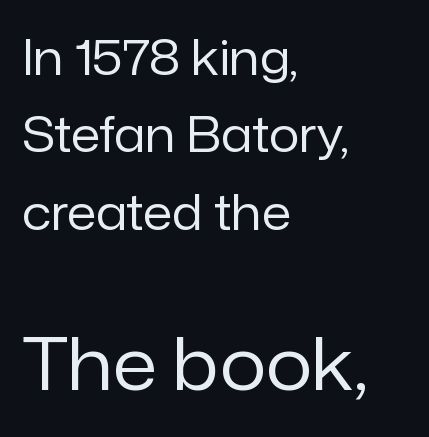
Q: Is the text bold? A: No.
Q: Is the text italic (slanted)? A: No, it is upright.
Q: Is the typeface a serif or a sans-serif typeface? A: Sans-serif.
Q: Is the text underlined? A: No.
Q: How is the paragraph aligned? A: Left-aligned.
Q: Is the spacing between letters normal or unusually wide? A: Normal.
Q: Is the spacing between lines tight, normal or loose? A: Normal.
Q: Which block of text is set in a larger size, the first (top) or the second (bottom)? A: The second (bottom) one.
Q: Width (condensed, normal, or wide)? A: Normal.
Q: Stroke contrast? A: Low.
Q: x-height? A: Medium.
Q: Monospaced? A: No.
